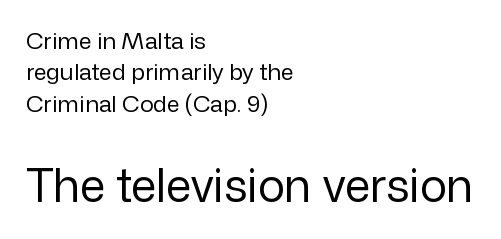
{"serif": "no", "italic": "no", "bold": "no", "weight": "regular", "width": "normal", "stroke_contrast": "low", "x_height": "medium", "monospaced": "no", "underline": "no", "align": "left", "line_spacing": "normal", "line_spacing_ratio": 1.36, "letter_spacing": "normal", "letter_spacing_em": 0.0, "larger_block": "second", "size_ratio": 2.0, "glyph_px": 46}
